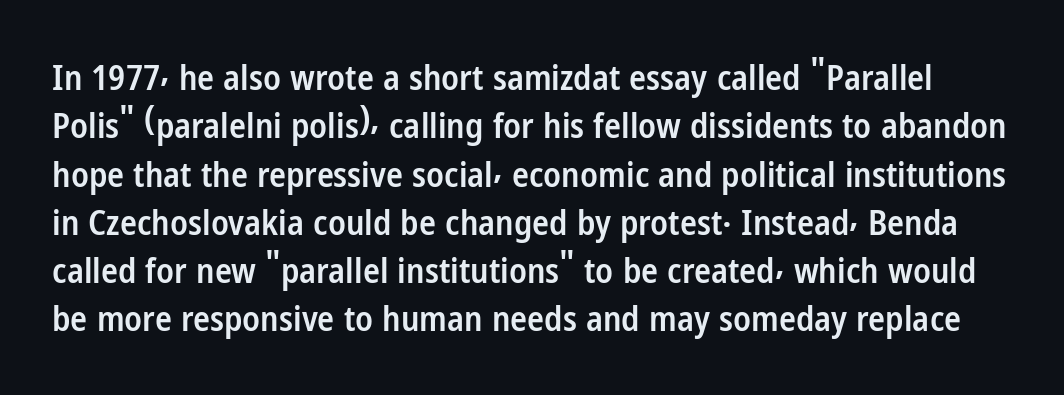
The tracking reads as untouched default to a designer's eye. Just letters on the line, the space beneath them empty. Note the varied advance widths — an 'i' is clearly narrower than an 'm'. Does the weight exceed regular? Yes, but only to semibold. Line spacing here is normal. These lines were composed using upright roman letters.
